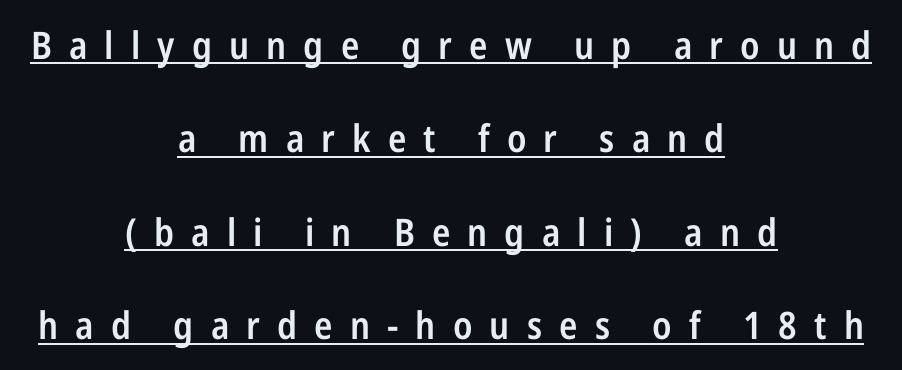
The image shows 38 px semibold, condensed sans-serif type, upright; set centered, loose line spacing (2.46x), unusually wide letter spacing (+0.45 em), underlined; low stroke contrast and a medium x-height.
